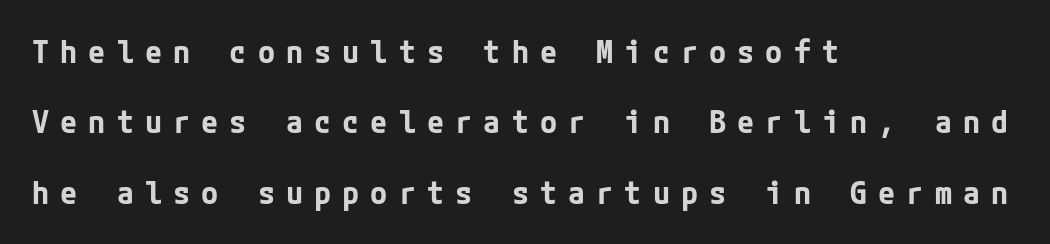
Q: Is the text bold? A: Yes.
Q: Is the text italic (slanted)? A: No, it is upright.
Q: Is the typeface a serif or a sans-serif typeface? A: Sans-serif.
Q: Is the text underlined? A: No.
Q: How is the paragraph aligned? A: Left-aligned.
Q: Is the spacing between letters normal or unusually wide? A: Unusually wide.
Q: Is the spacing between lines tight, normal or loose? A: Loose.
Q: Width (condensed, normal, or wide)? A: Normal.
Q: Stroke contrast? A: Low.
Q: x-height? A: Medium.
